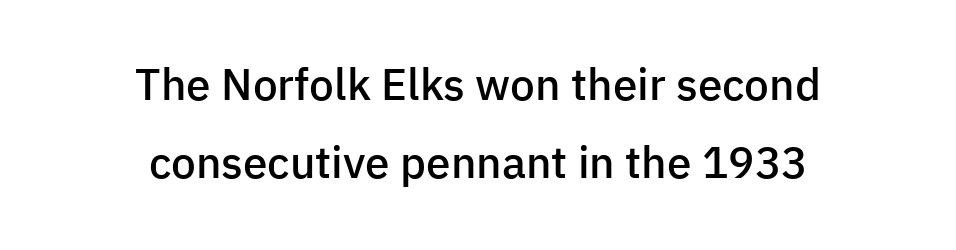
The passage is arranged like a title page — every line centered. Every letter is mildly thick-stroked: semibold rather than bold. The rendering uses natural spacing where letterforms have individual widths. The horizontal fit of the characters is conventional and even.
